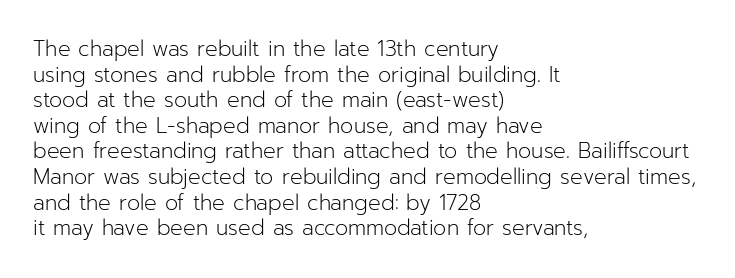
Q: Is the text bold? A: No.
Q: Is the text italic (slanted)? A: No, it is upright.
Q: Is the text underlined? A: No.
Q: How is the paragraph aligned? A: Left-aligned.
Q: Is the spacing between letters normal or unusually wide? A: Normal.
